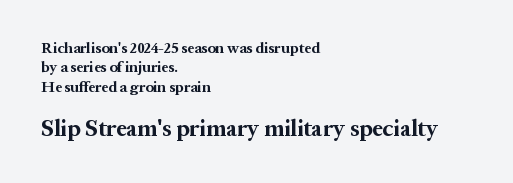
Q: Is the text bold? A: Yes.
Q: Is the text italic (slanted)? A: No, it is upright.
Q: Is the text underlined? A: No.
Q: How is the paragraph aligned? A: Left-aligned.
Q: Is the spacing between letters normal or unusually wide? A: Normal.
Q: Is the spacing between lines tight, normal or loose? A: Normal.
Q: Which block of text is set in a larger size, the first (top) or the second (bottom)? A: The second (bottom) one.
